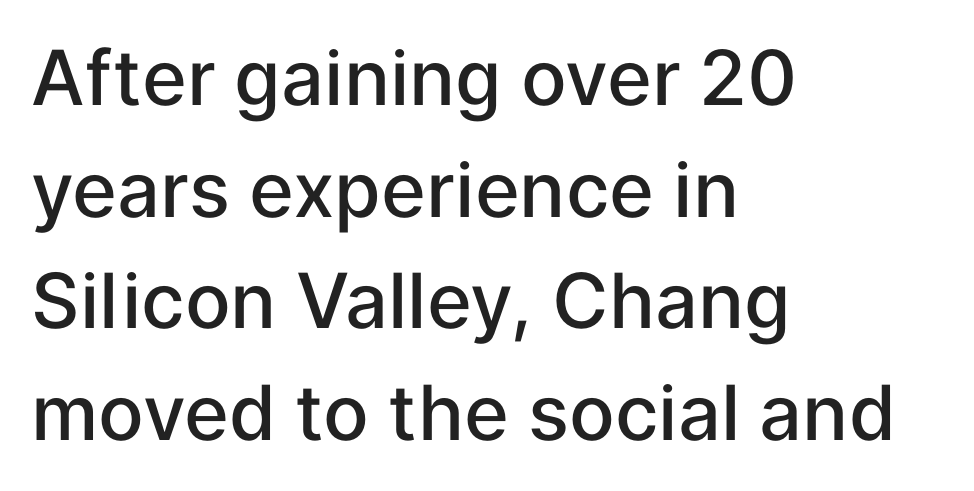
Q: Is the text bold? A: Semi-bold.
Q: Is the text italic (slanted)? A: No, it is upright.
Q: Is the typeface a serif or a sans-serif typeface? A: Sans-serif.
Q: Is the text underlined? A: No.
Q: How is the paragraph aligned? A: Left-aligned.
Q: Is the spacing between letters normal or unusually wide? A: Normal.
Q: Is the spacing between lines tight, normal or loose? A: Normal.
Q: Width (condensed, normal, or wide)? A: Normal.
Q: Stroke contrast? A: Low.
Q: x-height? A: Medium.
Q: Monospaced? A: No.
